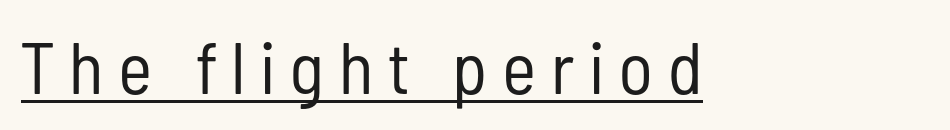
The letters are spread apart with noticeably loose tracking. Every stem runs plumb, perpendicular to the baseline. The face used here appears with an underline applied. You could not count columns in this text — the font is proportionally spaced.
